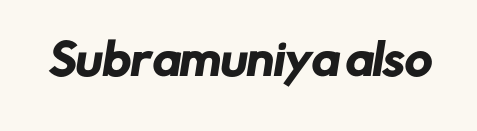
Q: Is the typeface a serif or a sans-serif typeface? A: Sans-serif.
Q: Is the text underlined? A: No.
Q: Is the spacing between letters normal or unusually wide? A: Normal.
Q: Width (condensed, normal, or wide)? A: Normal.
Q: Stroke contrast? A: Low.
Q: x-height? A: Medium.
Q: Monospaced? A: No.
